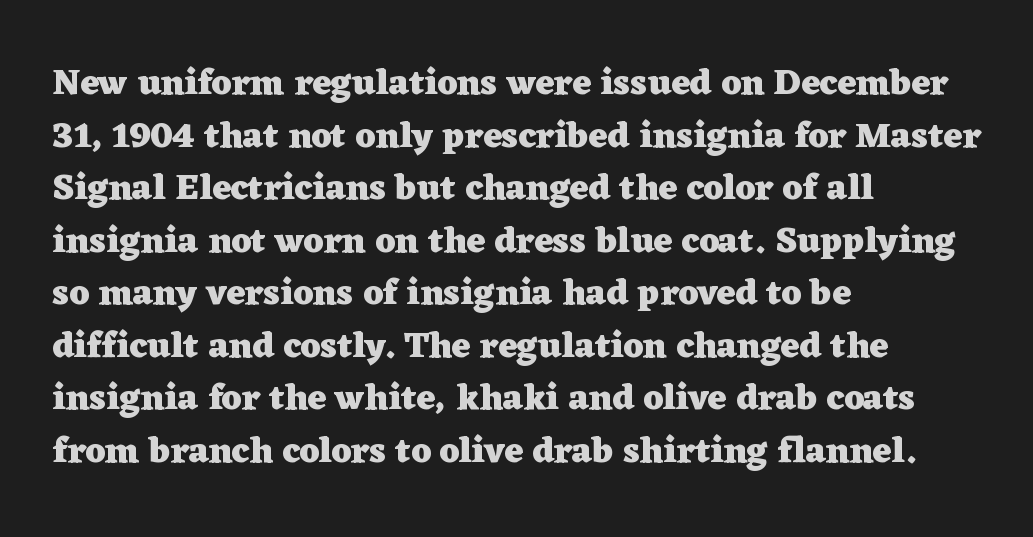
The image shows 36 px heavy, wide serif type, upright; set left-aligned, normal line spacing (1.46x), normal letter spacing, not underlined; low stroke contrast and a medium x-height.
